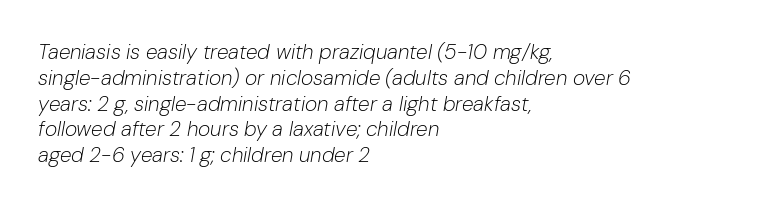
The image shows 21 px text type, italic (leaning right); set left-aligned, line spacing 1.23x, normal letter spacing, not underlined.
